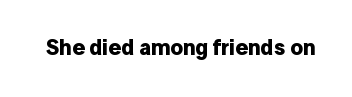
The image shows 22 px bold type, upright; set normal letter spacing, not underlined.
